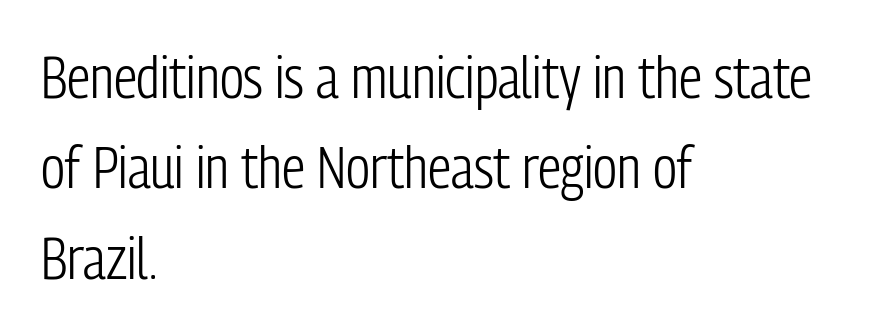
Vertically, the passage feels balanced, rows spaced as you'd expect. The lettering holds an erect, upright posture throughout. Think standard paragraph weight, or any step lighter than that. In terms of letterform style, serifs are entirely absent. The paragraph shown leans on its left margin.
